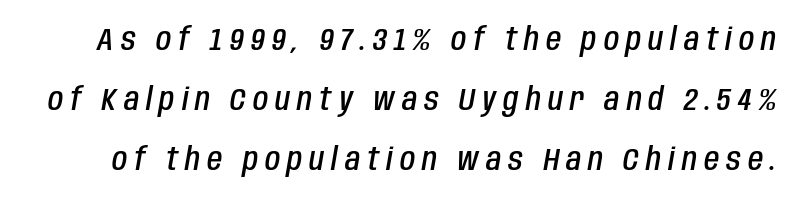
{"italic": "yes", "lean": "right", "slant_degrees": 10, "bold": "semi", "weight": "semibold", "width": "condensed", "stroke_contrast": "low", "x_height": "large", "monospaced": "no", "underline": "no", "line_spacing": "loose", "line_spacing_ratio": 1.94, "letter_spacing": "wide", "letter_spacing_em": 0.23, "glyph_px": 31}
